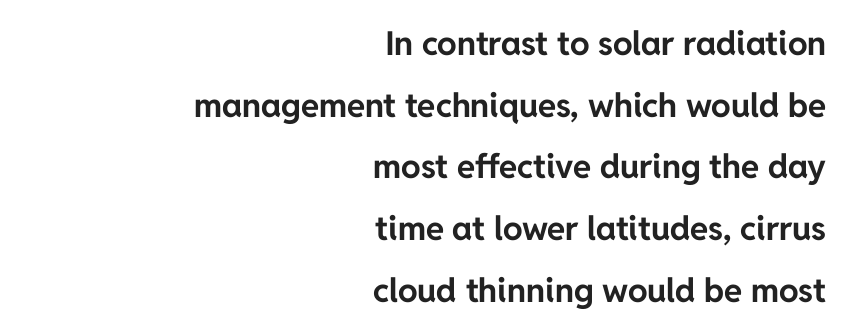
Q: Is the text bold? A: Yes.
Q: Is the text italic (slanted)? A: No, it is upright.
Q: Is the typeface a serif or a sans-serif typeface? A: Sans-serif.
Q: Is the text underlined? A: No.
Q: How is the paragraph aligned? A: Right-aligned.
Q: Is the spacing between letters normal or unusually wide? A: Normal.
Q: Width (condensed, normal, or wide)? A: Normal.
Q: Stroke contrast? A: Low.
Q: x-height? A: Medium.
Q: Monospaced? A: No.
